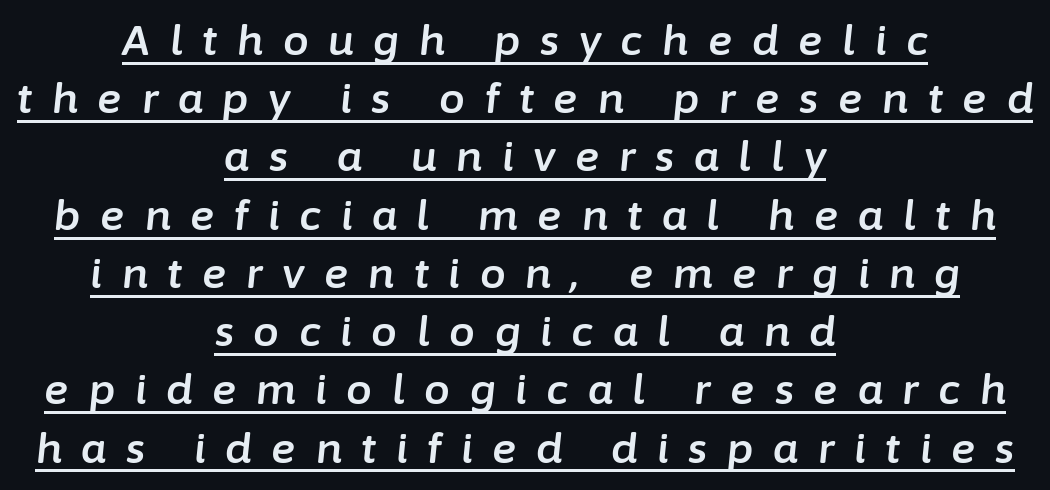
Q: Is the text italic (slanted)? A: Yes, it leans right by about 6 degrees.
Q: Is the text underlined? A: Yes.
Q: How is the paragraph aligned? A: Centered.
Q: Is the spacing between letters normal or unusually wide? A: Unusually wide.
Q: Is the spacing between lines tight, normal or loose? A: Normal.
Q: Width (condensed, normal, or wide)? A: Normal.
Q: Stroke contrast? A: Low.
Q: x-height? A: Medium.
Q: Monospaced? A: No.
